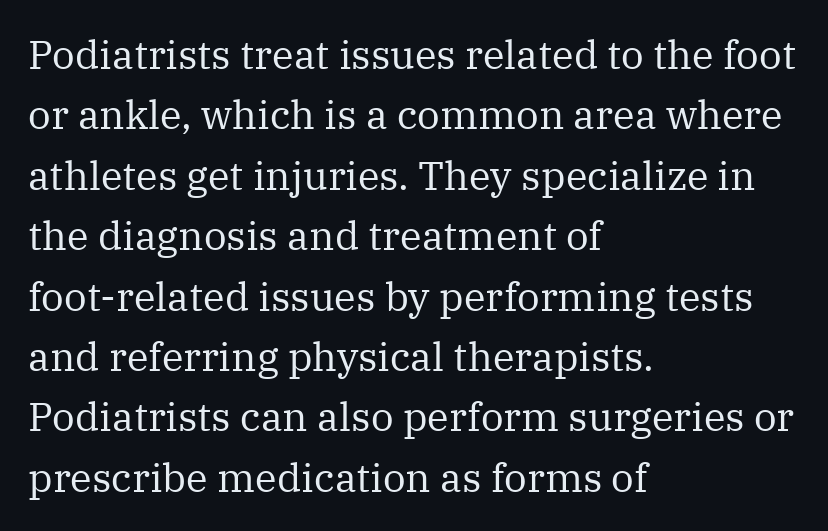
Nobody drew a line under any word here. Serif or sans? Serif — the stroke terminals have little feet. The letters sit at their default tracking, neither squeezed nor spread. The line-height multiplier appears to be the usual default.
